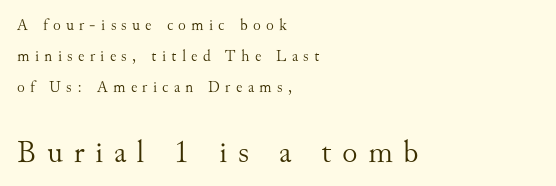
Q: Is the text bold? A: No.
Q: Is the text italic (slanted)? A: No, it is upright.
Q: Is the typeface a serif or a sans-serif typeface? A: Serif.
Q: Is the text underlined? A: No.
Q: How is the paragraph aligned? A: Left-aligned.
Q: Is the spacing between letters normal or unusually wide? A: Unusually wide.
Q: Is the spacing between lines tight, normal or loose? A: Loose.
Q: Which block of text is set in a larger size, the first (top) or the second (bottom)? A: The second (bottom) one.
Q: Width (condensed, normal, or wide)? A: Normal.
Q: Stroke contrast? A: Medium.
Q: x-height? A: Small.
Q: Monospaced? A: No.
